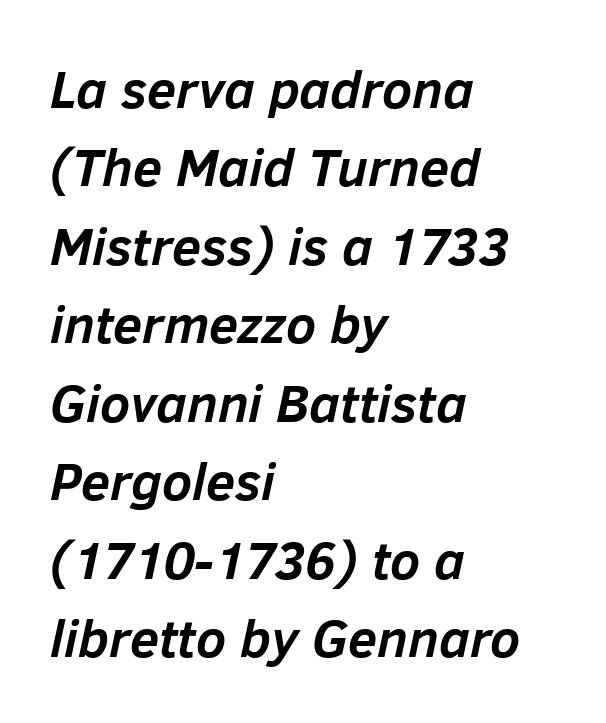
The image shows 53 px semibold type, italic (leaning right); set left-aligned, normal line spacing (1.48x), normal letter spacing, not underlined; low stroke contrast and a medium x-height.
